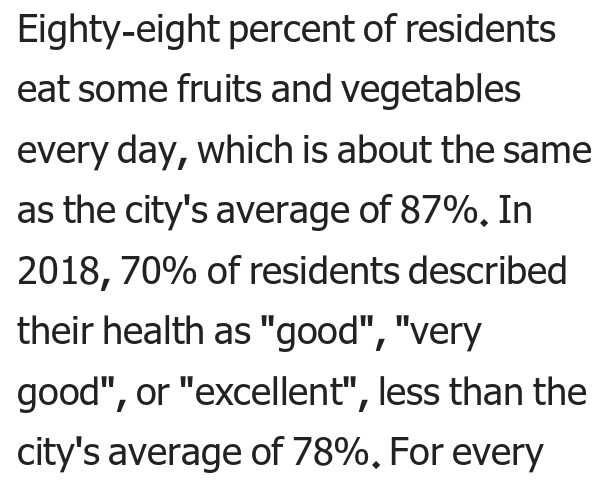
{"serif": "no", "italic": "no", "bold": "no", "weight": "regular", "width": "normal", "stroke_contrast": "low", "x_height": "medium", "monospaced": "no", "underline": "no", "align": "left", "line_spacing": "normal", "line_spacing_ratio": 1.59, "letter_spacing": "normal", "letter_spacing_em": 0.0, "glyph_px": 38}
